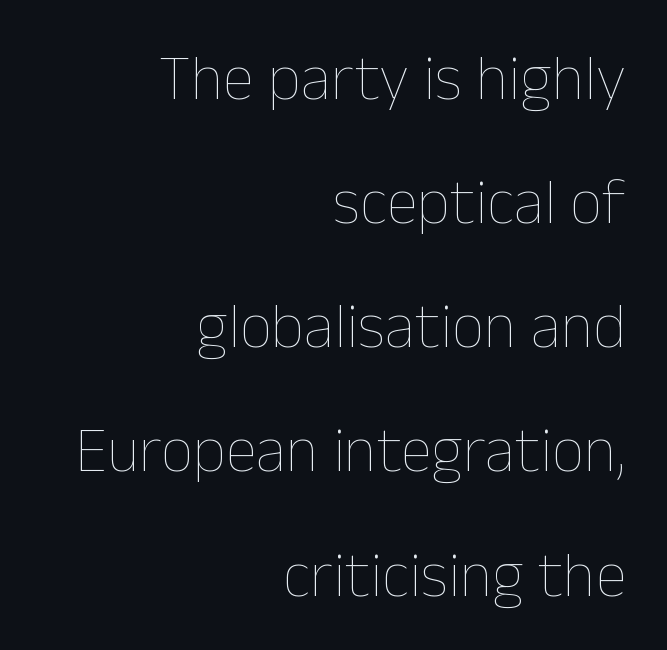
Q: Is the text bold? A: No.
Q: Is the text italic (slanted)? A: No, it is upright.
Q: Is the text underlined? A: No.
Q: How is the paragraph aligned? A: Right-aligned.
Q: Is the spacing between letters normal or unusually wide? A: Normal.
Q: Is the spacing between lines tight, normal or loose? A: Loose.
Q: Width (condensed, normal, or wide)? A: Normal.
Q: Stroke contrast? A: Low.
Q: x-height? A: Medium.
Q: Monospaced? A: No.
